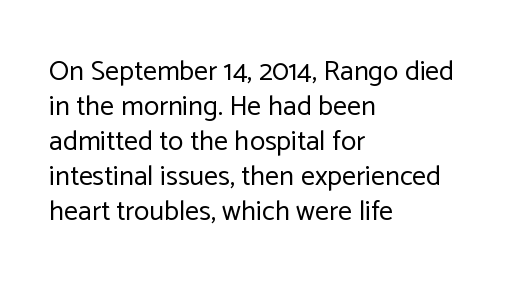
Visually the block forms a straight wall on the left and a jagged coastline on the right. Interline gaps are of average width in this sample. The font family rendered here belongs to the sans-serif group. No chunkiness to these letters — they're not bold. Style check: upright.
